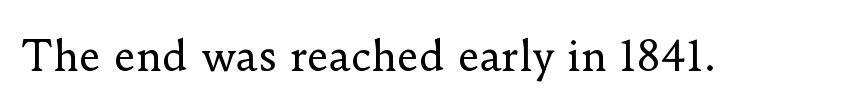
The image shows 41 px regular-weight serif type, upright; set normal letter spacing, not underlined; low stroke contrast and a small x-height.
